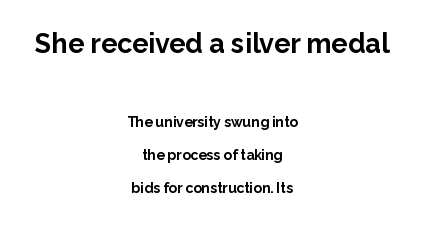
The image shows 27 px bold type, upright; set centered, loose line spacing (2.38x), normal letter spacing, not underlined; the first (top) block is 1.93x larger.
